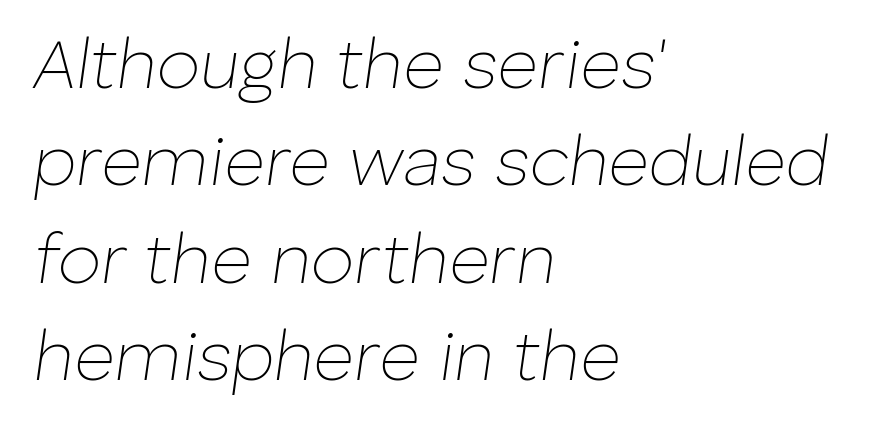
The image shows 70 px thin type, italic (leaning right); set left-aligned, normal line spacing (1.39x), normal letter spacing, not underlined; low stroke contrast and a medium x-height.
